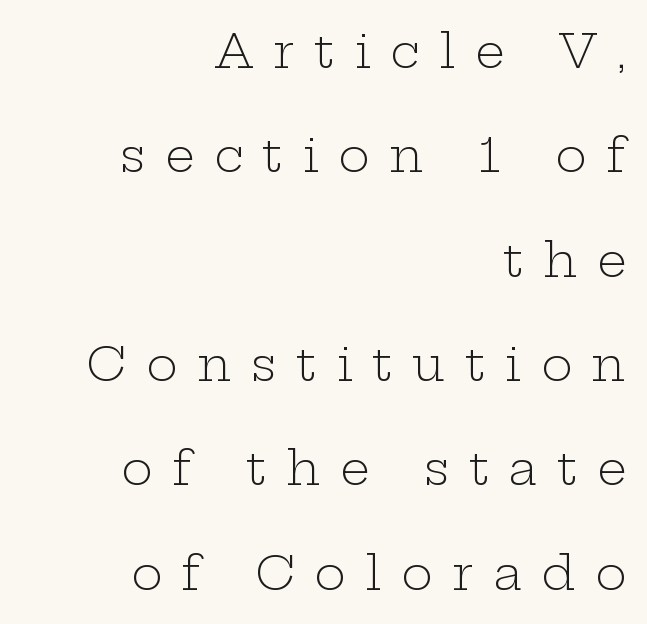
{"serif": "yes", "italic": "no", "bold": "no", "weight": "light", "width": "wide", "stroke_contrast": "low", "x_height": "medium", "monospaced": "no", "underline": "no", "align": "right", "line_spacing": "loose", "line_spacing_ratio": 2.22, "letter_spacing": "wide", "letter_spacing_em": 0.42, "glyph_px": 47}
